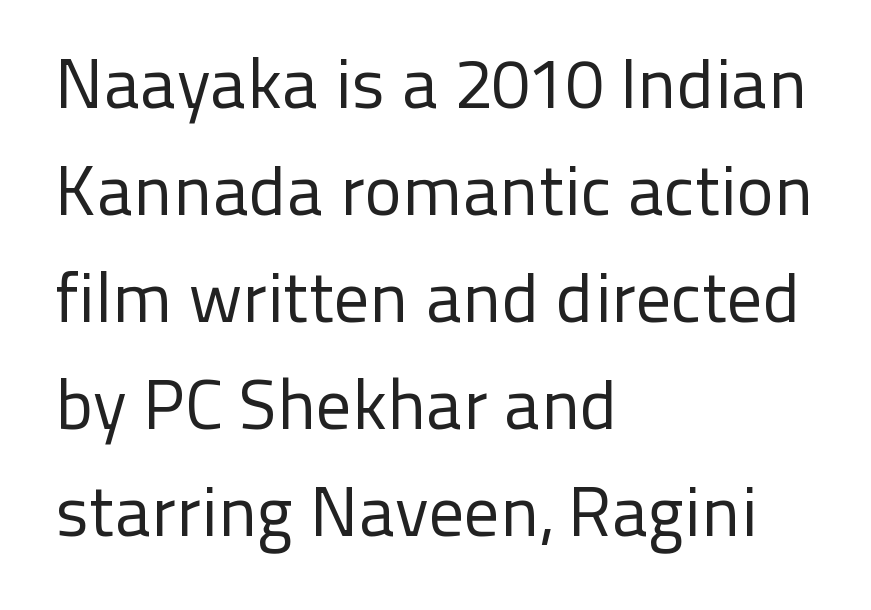
Regarding serifs, this sample does without them. Check under the words: just untouched page. Varying glyph widths throughout — classic text-font behaviour. A roman cut, with each character standing at attention. Nothing unusual about the tracking: characters are spaced as the font intends.
